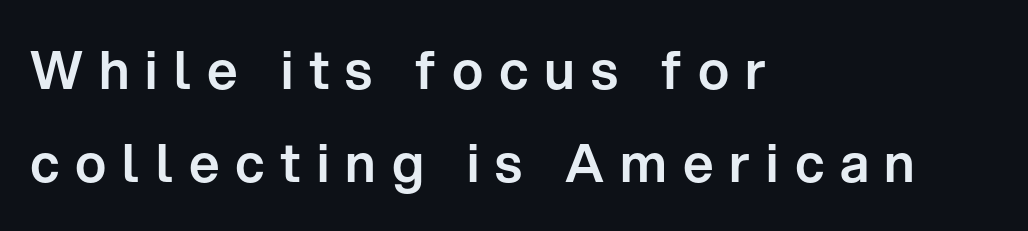
The image shows 53 px sans-serif type, upright; set left-aligned, line spacing 1.76x, unusually wide letter spacing (+0.3 em), not underlined; low stroke contrast and a medium x-height.
